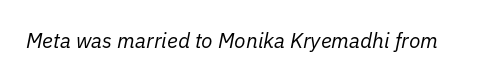
Compared with typical body copy, the letter spacing here is the same. Anything drawn beneath the words? Only blank space. Is this a heavy cut? Hardly; it is regular or lighter. A typesetter would mark this as italic.
